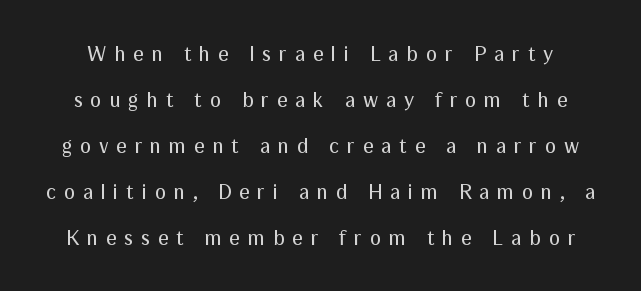
Q: Is the text bold? A: No.
Q: Is the text italic (slanted)? A: No, it is upright.
Q: Is the text underlined? A: No.
Q: Is the spacing between letters normal or unusually wide? A: Unusually wide.
Q: Is the spacing between lines tight, normal or loose? A: Loose.
